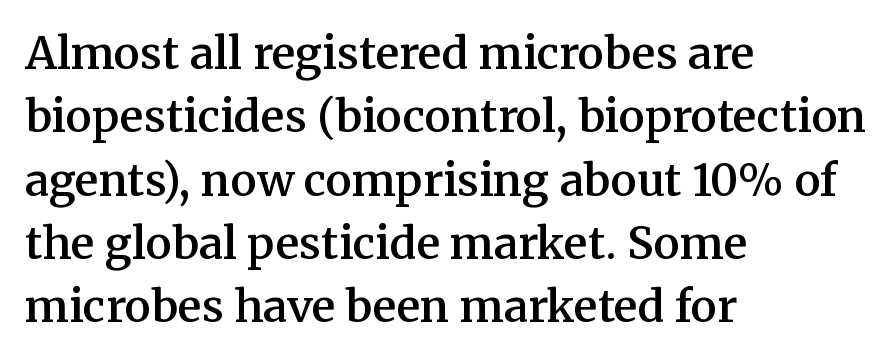
Q: Is the text bold? A: Semi-bold.
Q: Is the text italic (slanted)? A: No, it is upright.
Q: Is the typeface a serif or a sans-serif typeface? A: Serif.
Q: Is the text underlined? A: No.
Q: How is the paragraph aligned? A: Left-aligned.
Q: Is the spacing between letters normal or unusually wide? A: Normal.
Q: Is the spacing between lines tight, normal or loose? A: Normal.
Q: Width (condensed, normal, or wide)? A: Normal.
Q: Stroke contrast? A: Medium.
Q: x-height? A: Medium.
Q: Monospaced? A: No.
